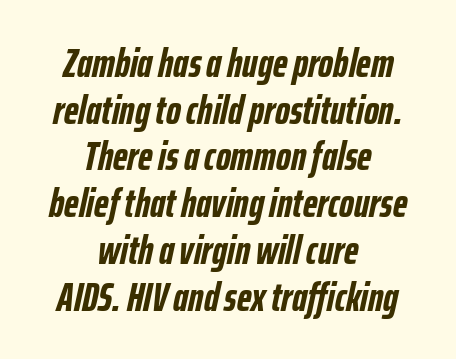
You could not count columns in this text — the font is proportionally spaced. These lines carry a lot of weight — the face is fully bold. Regarding leading, the lines here are crowded together. When letters slant like this, we call the style italic. Underline: absent.
